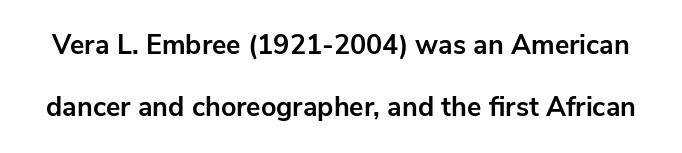
This rendering leaves character spacing at its baseline value. The space between consecutive lines is lavish. The space beneath each line is pristine and unruled. Does the lettering tilt? It doesn't — this is upright. As a designer I'd log this as weight 700, bold.
